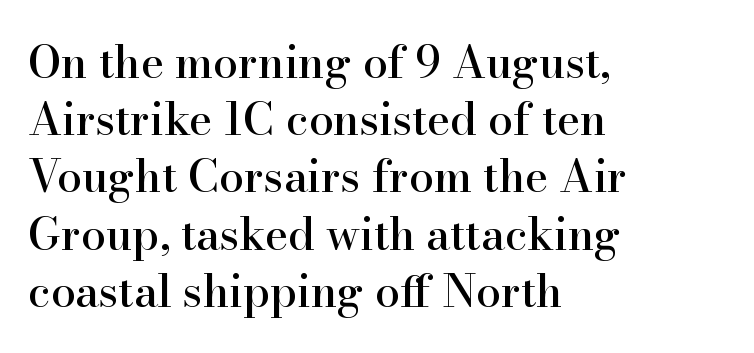
The image shows 44 px serif type, upright; set left-aligned, normal line spacing (1.3x), normal letter spacing, not underlined; high stroke contrast and a small x-height.
